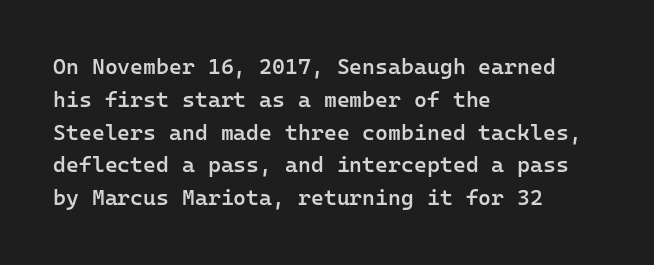
The image shows 22 px text type, upright; set left-aligned, normal line spacing (1.49x), normal letter spacing, not underlined.
